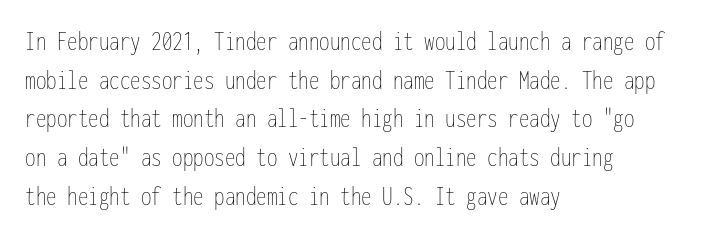
{"italic": "no", "bold": "no", "weight": "thin", "width": "condensed", "stroke_contrast": "low", "x_height": "medium", "monospaced": "yes", "underline": "no", "align": "left", "line_spacing": "normal", "line_spacing_ratio": 1.38, "letter_spacing": "normal", "letter_spacing_em": 0.0, "glyph_px": 28}
